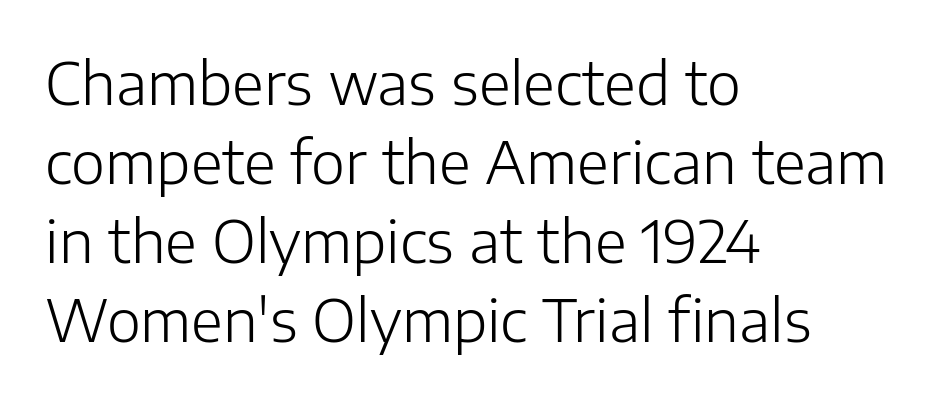
These lines were composed using upright roman letters. This rendering leaves character spacing at its baseline value. Alignment: flush left. These lines are rendered in a variable-pitch font.
